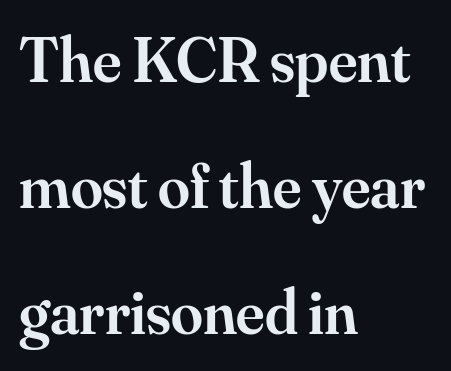
{"serif": "yes", "italic": "no", "bold": "semi", "weight": "semibold", "width": "normal", "stroke_contrast": "medium", "x_height": "small", "monospaced": "no", "underline": "no", "align": "left", "line_spacing": "loose", "line_spacing_ratio": 1.97, "letter_spacing": "normal", "letter_spacing_em": 0.0, "glyph_px": 64}
